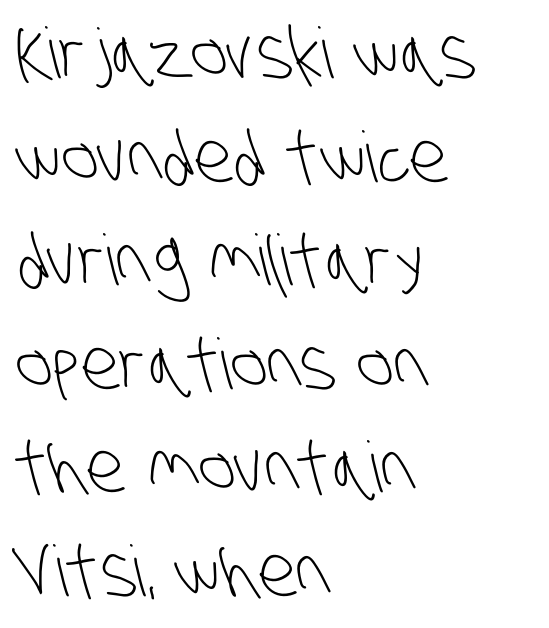
Q: Is the text bold? A: No.
Q: Is the typeface a serif or a sans-serif typeface? A: Sans-serif.
Q: Is the text underlined? A: No.
Q: How is the paragraph aligned? A: Left-aligned.
Q: Is the spacing between letters normal or unusually wide? A: Normal.
Q: Is the spacing between lines tight, normal or loose? A: Normal.
Q: Width (condensed, normal, or wide)? A: Condensed.
Q: Stroke contrast? A: Low.
Q: x-height? A: Large.
Q: Monospaced? A: No.
